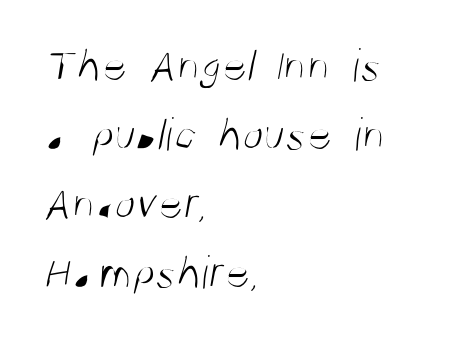
Compared with typical body copy, the letter spacing here is the same. The string is rendered with underlining switched off. Varying glyph widths throughout — classic text-font behaviour. One glance says typical: line gaps are just what's usual. Compared with a typical body face, this is equally light or lighter still.
